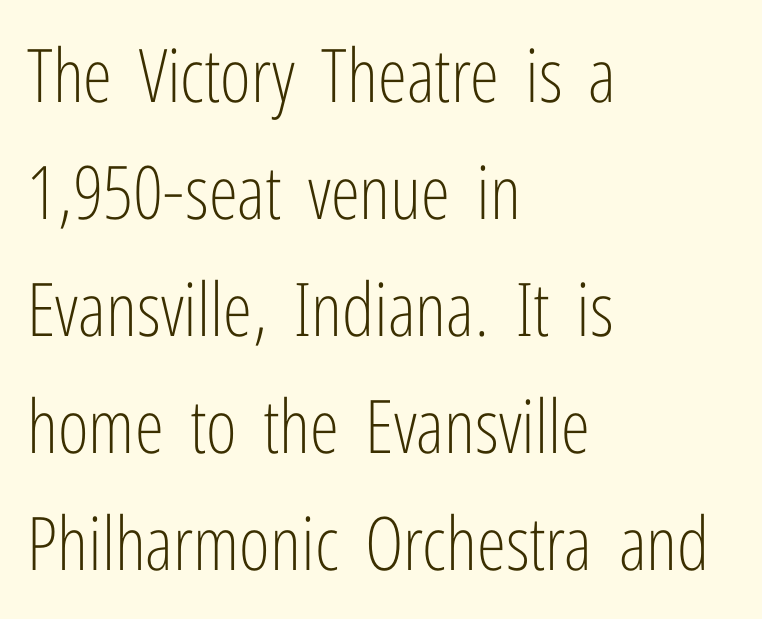
Q: Is the text bold? A: No.
Q: Is the text italic (slanted)? A: No, it is upright.
Q: Is the typeface a serif or a sans-serif typeface? A: Sans-serif.
Q: Is the text underlined? A: No.
Q: How is the paragraph aligned? A: Left-aligned.
Q: Is the spacing between letters normal or unusually wide? A: Normal.
Q: Is the spacing between lines tight, normal or loose? A: Normal.
Q: Width (condensed, normal, or wide)? A: Condensed.
Q: Stroke contrast? A: Low.
Q: x-height? A: Medium.
Q: Monospaced? A: No.
